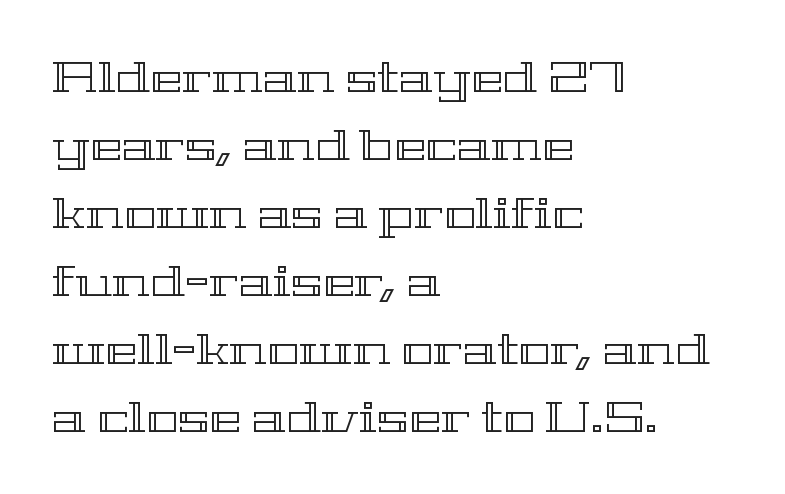
Q: Is the text italic (slanted)? A: No, it is upright.
Q: Is the text underlined? A: No.
Q: How is the paragraph aligned? A: Left-aligned.
Q: Is the spacing between letters normal or unusually wide? A: Normal.
Q: Is the spacing between lines tight, normal or loose? A: Normal.
Q: Width (condensed, normal, or wide)? A: Wide.
Q: x-height? A: Medium.
Q: Monospaced? A: No.
